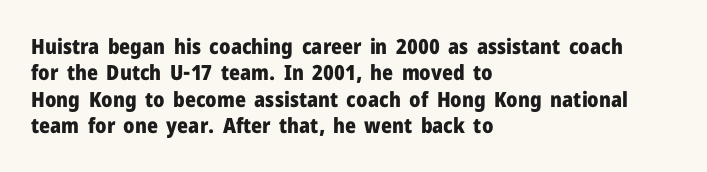
{"italic": "no", "bold": "yes", "underline": "no", "align": "left", "line_spacing": "normal", "line_spacing_ratio": 1.26, "letter_spacing": "normal", "letter_spacing_em": 0.0, "glyph_px": 21}
